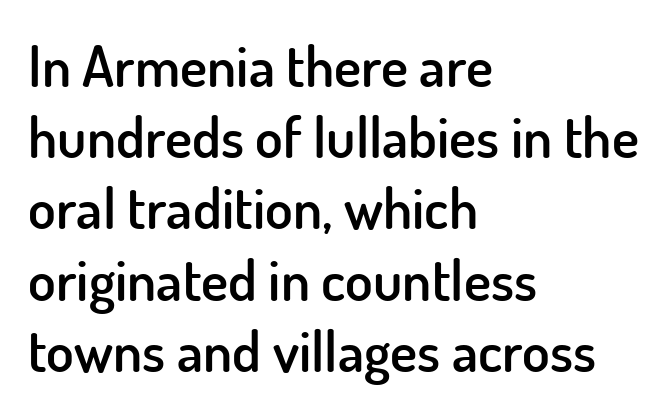
Q: Is the text bold? A: Semi-bold.
Q: Is the text italic (slanted)? A: No, it is upright.
Q: Is the typeface a serif or a sans-serif typeface? A: Sans-serif.
Q: Is the text underlined? A: No.
Q: How is the paragraph aligned? A: Left-aligned.
Q: Is the spacing between letters normal or unusually wide? A: Normal.
Q: Is the spacing between lines tight, normal or loose? A: Normal.
Q: Width (condensed, normal, or wide)? A: Normal.
Q: Stroke contrast? A: Low.
Q: x-height? A: Small.
Q: Monospaced? A: No.
